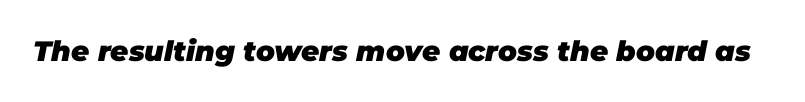
Q: Is the text bold? A: Yes.
Q: Is the text italic (slanted)? A: Yes, it leans right by about 11 degrees.
Q: Is the text underlined? A: No.
Q: Is the spacing between letters normal or unusually wide? A: Normal.
Q: Width (condensed, normal, or wide)? A: Normal.
Q: Stroke contrast? A: Low.
Q: x-height? A: Large.
Q: Monospaced? A: No.
